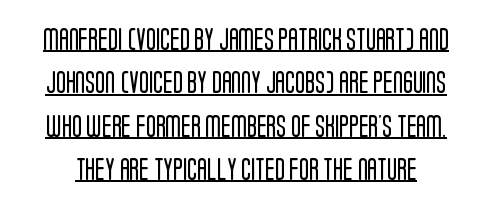
Q: Is the text bold? A: No.
Q: Is the text italic (slanted)? A: No, it is upright.
Q: Is the text underlined? A: Yes.
Q: Is the spacing between letters normal or unusually wide? A: Normal.
